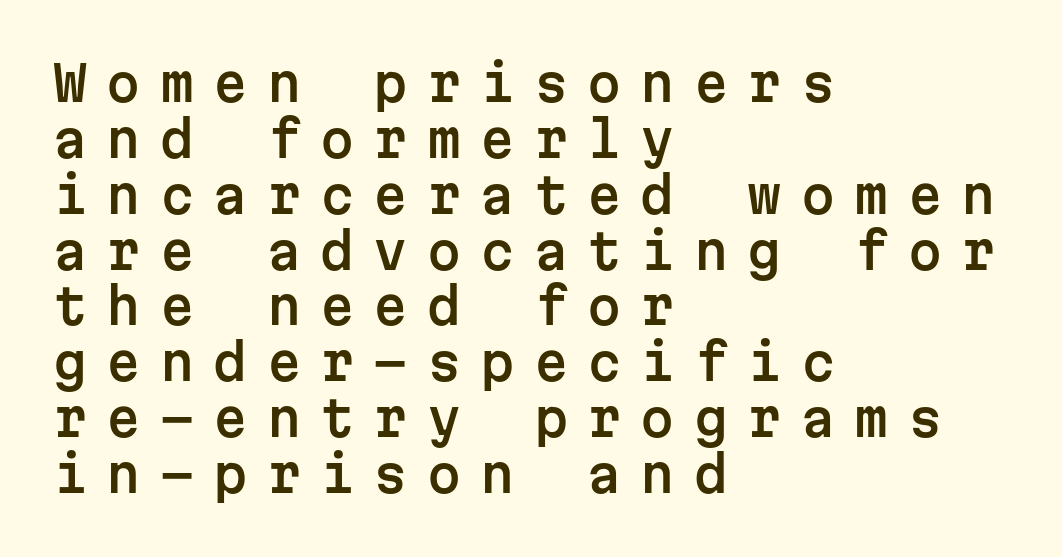
Q: Is the text italic (slanted)? A: No, it is upright.
Q: Is the typeface a serif or a sans-serif typeface? A: Sans-serif.
Q: Is the text underlined? A: No.
Q: How is the paragraph aligned? A: Left-aligned.
Q: Is the spacing between letters normal or unusually wide? A: Unusually wide.
Q: Is the spacing between lines tight, normal or loose? A: Tight.
Q: Width (condensed, normal, or wide)? A: Normal.
Q: Stroke contrast? A: Low.
Q: x-height? A: Medium.
Q: Monospaced? A: Yes.
